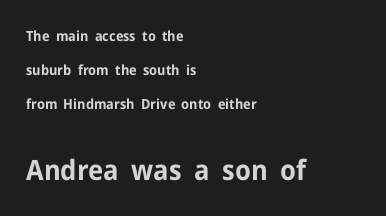
Q: Is the text bold? A: Yes.
Q: Is the text italic (slanted)? A: No, it is upright.
Q: Is the typeface a serif or a sans-serif typeface? A: Sans-serif.
Q: Is the text underlined? A: No.
Q: How is the paragraph aligned? A: Left-aligned.
Q: Is the spacing between letters normal or unusually wide? A: Normal.
Q: Is the spacing between lines tight, normal or loose? A: Loose.
Q: Which block of text is set in a larger size, the first (top) or the second (bottom)? A: The second (bottom) one.
Q: Width (condensed, normal, or wide)? A: Normal.
Q: Stroke contrast? A: Low.
Q: x-height? A: Medium.
Q: Monospaced? A: No.
